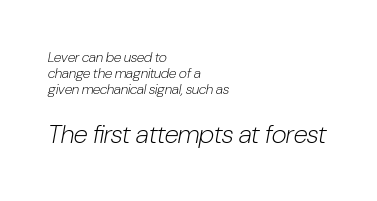
{"italic": "yes", "lean": "right", "slant_degrees": 10, "bold": "no", "underline": "no", "align": "left", "line_spacing": "tight", "line_spacing_ratio": 1.15, "letter_spacing": "normal", "letter_spacing_em": 0.0, "larger_block": "second", "size_ratio": 1.86, "glyph_px": 26}
